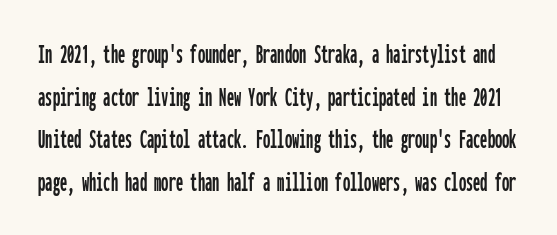
{"serif": "no", "italic": "no", "width": "condensed", "stroke_contrast": "low", "x_height": "medium", "monospaced": "yes", "underline": "no", "line_spacing": "normal", "line_spacing_ratio": 1.47, "letter_spacing": "normal", "letter_spacing_em": 0.0, "glyph_px": 29}
